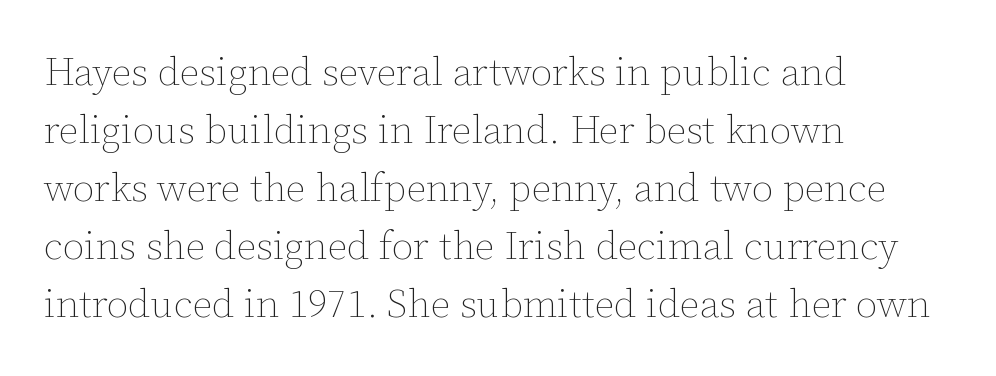
{"italic": "no", "bold": "no", "weight": "thin", "width": "normal", "stroke_contrast": "low", "x_height": "medium", "monospaced": "no", "underline": "no", "align": "left", "line_spacing": "normal", "line_spacing_ratio": 1.49, "letter_spacing": "normal", "letter_spacing_em": 0.0, "glyph_px": 39}
